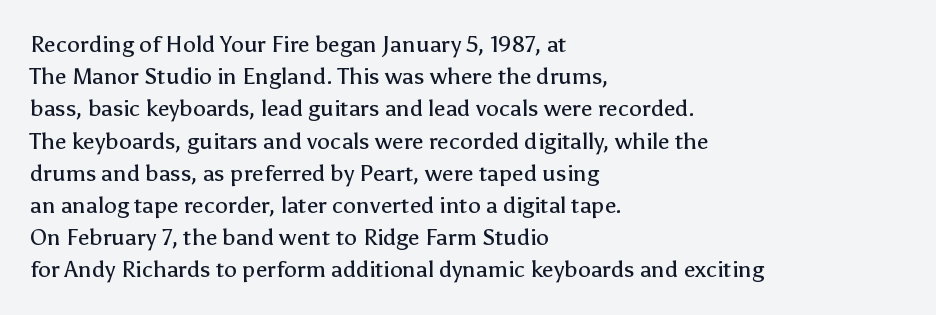
Regarding leading, the lines here are spaced in the standard way. The setting favours the left margin, as ordinary paragraphs usually do. The typeface has the unassuming heft of standard copy or less. The tracking reads as untouched default to a designer's eye. Type without underlining. Vertical strokes here are truly vertical.
